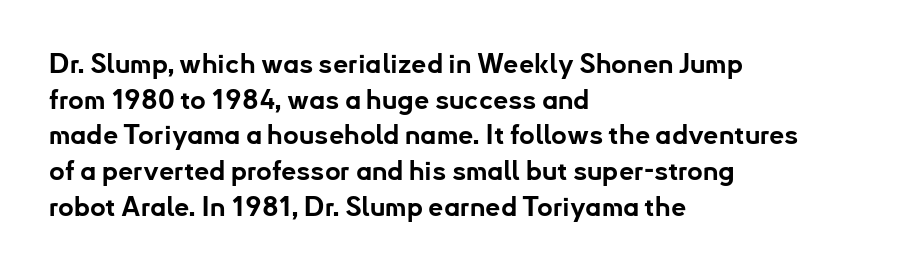
The image shows 27 px bold type, upright; set left-aligned, normal line spacing (1.32x), normal letter spacing, not underlined.
